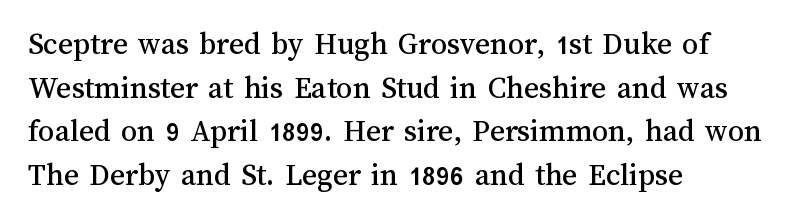
Does extra space separate the letters? No, they use regular spacing. Beneath every word, the page is bare. Posture: upright roman. The block of text has a typical density, with ordinary space between rows.
